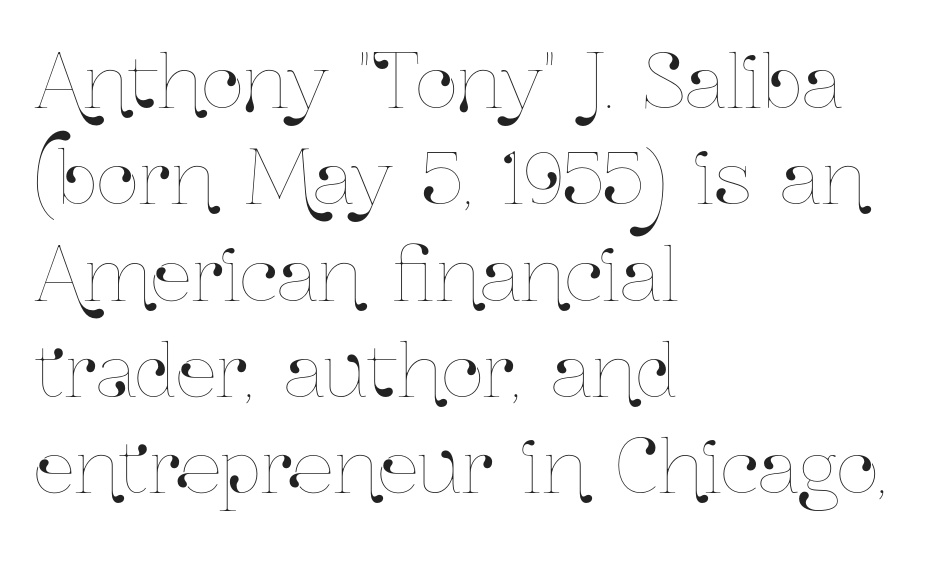
Q: Is the text italic (slanted)? A: No, it is upright.
Q: Is the text underlined? A: No.
Q: How is the paragraph aligned? A: Left-aligned.
Q: Is the spacing between letters normal or unusually wide? A: Normal.
Q: Is the spacing between lines tight, normal or loose? A: Normal.
Q: Width (condensed, normal, or wide)? A: Condensed.
Q: Stroke contrast? A: Low.
Q: x-height? A: Medium.
Q: Monospaced? A: No.
